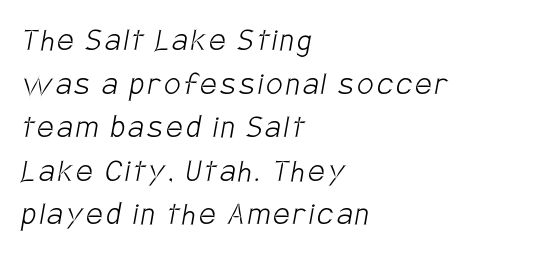
{"serif": "no", "bold": "no", "weight": "light", "width": "condensed", "stroke_contrast": "low", "x_height": "large", "monospaced": "no", "underline": "no", "align": "left", "line_spacing_ratio": 1.21, "glyph_px": 36}
